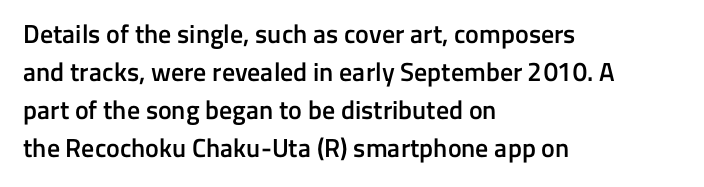
One glance says typical: line gaps are just what's usual. All the whitespace from short lines collects on the right. Stems and bowls a touch heavier than normal — semibold. Only glyphs here, with clear space below each row. Letter spacing: default.
